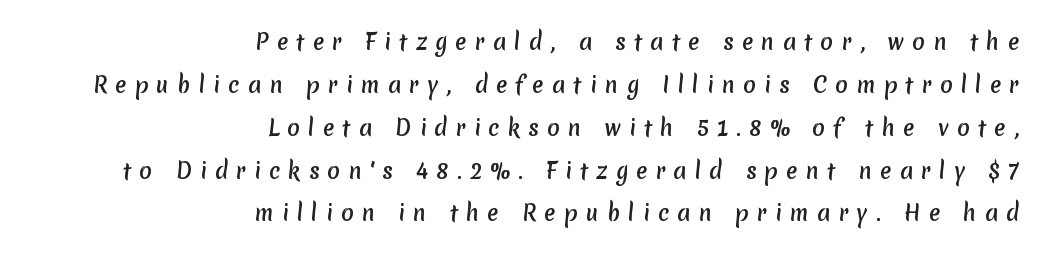
Honestly, there is no underline to notice here at all. Every row of glyphs terminates at an identical x-position on the right. Bold? Absolutely — the strokes are thick and heavy. The designer dialed line spacing up above the default. A typesetter would call this heavily tracked-out type.
